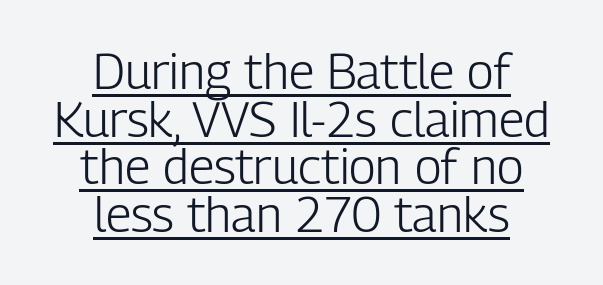
{"serif": "no", "italic": "no", "bold": "no", "weight": "light", "width": "condensed", "stroke_contrast": "low", "x_height": "medium", "monospaced": "no", "underline": "yes", "align": "center", "line_spacing": "tight", "line_spacing_ratio": 0.97, "letter_spacing": "normal", "letter_spacing_em": 0.0, "glyph_px": 49}
